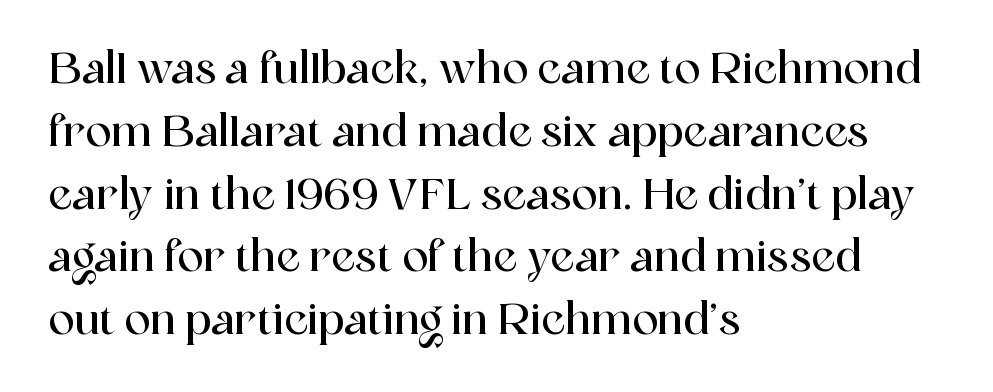
Q: Is the text italic (slanted)? A: No, it is upright.
Q: Is the typeface a serif or a sans-serif typeface? A: Serif.
Q: Is the text underlined? A: No.
Q: How is the paragraph aligned? A: Left-aligned.
Q: Is the spacing between letters normal or unusually wide? A: Normal.
Q: Is the spacing between lines tight, normal or loose? A: Normal.
Q: Width (condensed, normal, or wide)? A: Normal.
Q: x-height? A: Medium.
Q: Monospaced? A: No.
